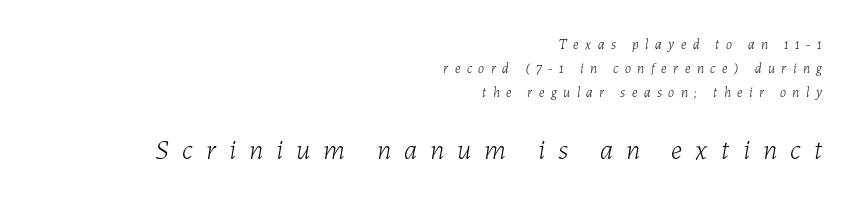
The rendering uses natural spacing where letterforms have individual widths. Stroke thickness stays within the range of a standard reading face or lighter. Quick note: underline off. Quick note: italic.
